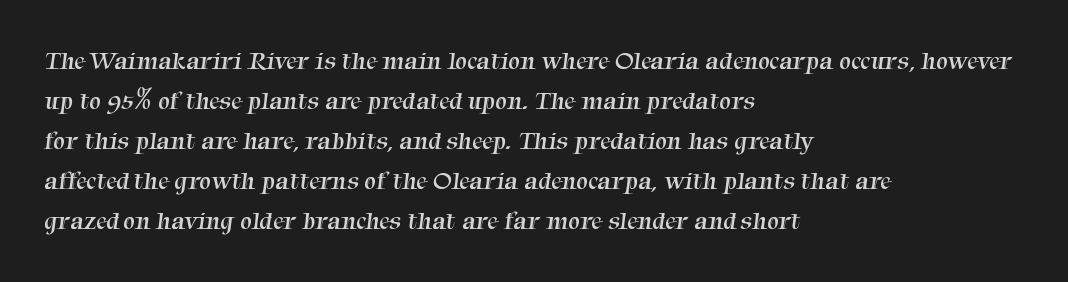
Compared with typical body copy, the letter spacing here is the same. Any mark beneath the type? The region is blank. The characters are drawn with everyday or finer stroke widths. Left-aligned paragraph, ragged on the right. Whoever set this chose a conventional vertical rhythm.
